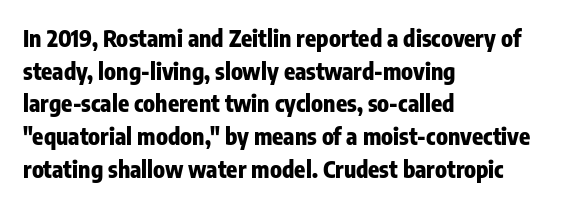
The image shows 23 px bold type, upright; set left-aligned, normal line spacing (1.42x), normal letter spacing, not underlined.
